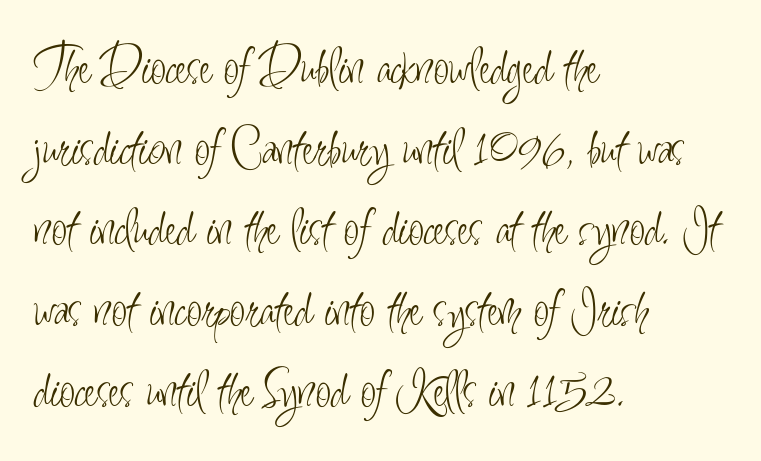
The image shows 56 px light, condensed sans-serif type; set left-aligned, normal line spacing (1.44x), normal letter spacing, not underlined; low stroke contrast and a small x-height.
